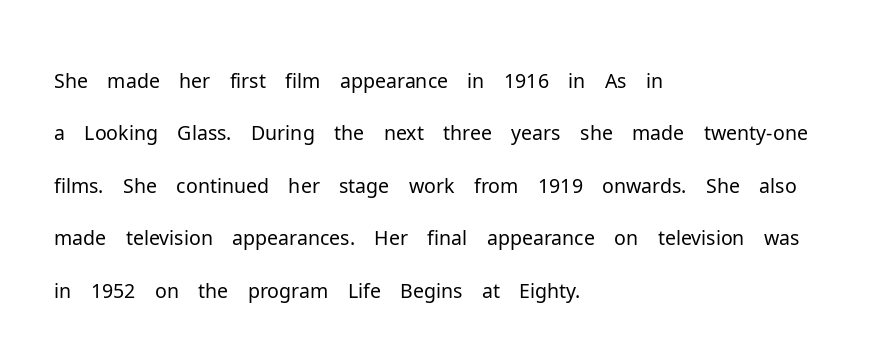
Q: Is the text bold? A: No.
Q: Is the text italic (slanted)? A: No, it is upright.
Q: Is the typeface a serif or a sans-serif typeface? A: Sans-serif.
Q: Is the text underlined? A: No.
Q: How is the paragraph aligned? A: Left-aligned.
Q: Is the spacing between letters normal or unusually wide? A: Normal.
Q: Is the spacing between lines tight, normal or loose? A: Normal.
Q: Width (condensed, normal, or wide)? A: Normal.
Q: Stroke contrast? A: Low.
Q: x-height? A: Medium.
Q: Monospaced? A: No.
